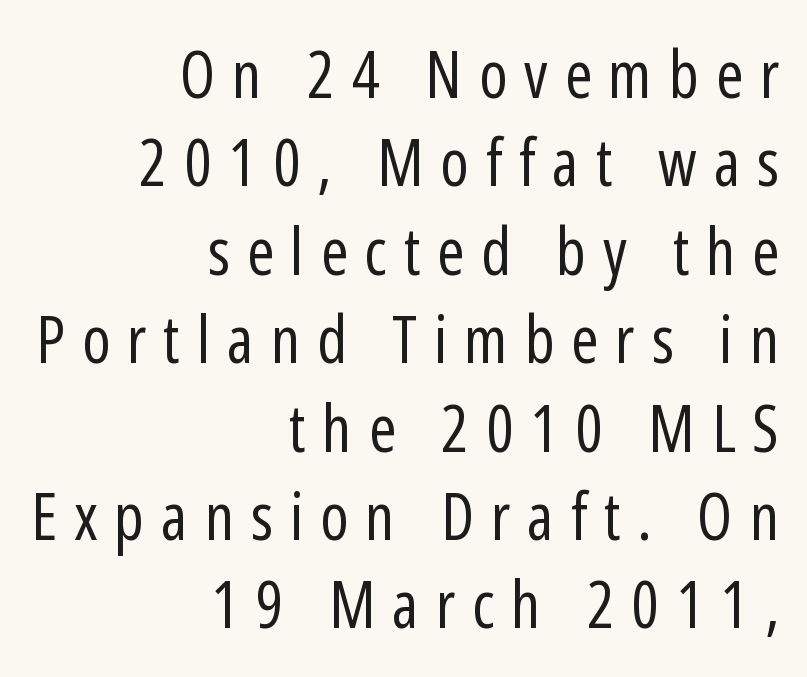
{"serif": "no", "italic": "no", "bold": "no", "weight": "regular", "width": "condensed", "stroke_contrast": "low", "x_height": "medium", "monospaced": "no", "underline": "no", "align": "right", "line_spacing": "normal", "line_spacing_ratio": 1.36, "letter_spacing": "wide", "letter_spacing_em": 0.26, "glyph_px": 65}
